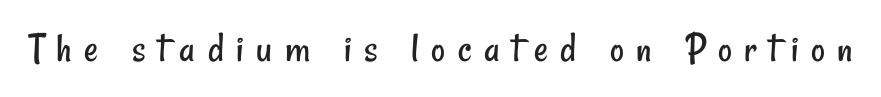
The image shows 43 px regular-weight, condensed sans-serif type; set unusually wide letter spacing (+0.29 em), not underlined; low stroke contrast and a small x-height.
